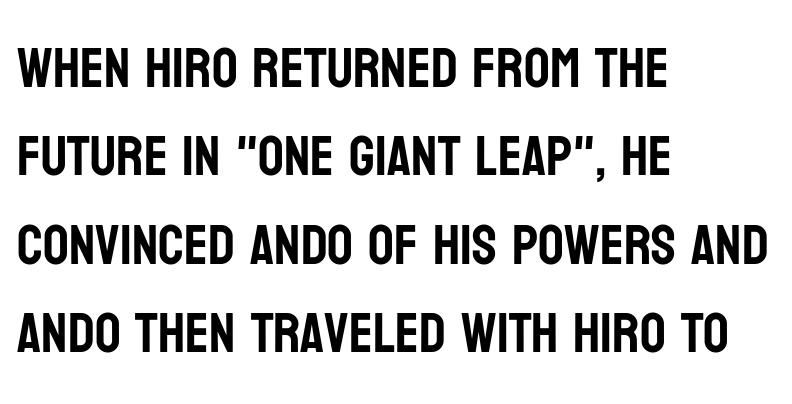
{"serif": "no", "italic": "no", "width": "condensed", "stroke_contrast": "low", "x_height": "large", "monospaced": "no", "underline": "no", "align": "left", "line_spacing": "normal", "line_spacing_ratio": 1.55, "letter_spacing": "normal", "letter_spacing_em": 0.0, "glyph_px": 57}
